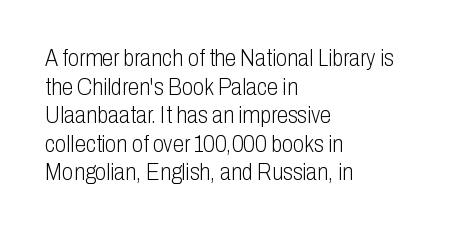
Q: Is the text bold? A: No.
Q: Is the text italic (slanted)? A: No, it is upright.
Q: Is the text underlined? A: No.
Q: How is the paragraph aligned? A: Left-aligned.
Q: Is the spacing between letters normal or unusually wide? A: Normal.
